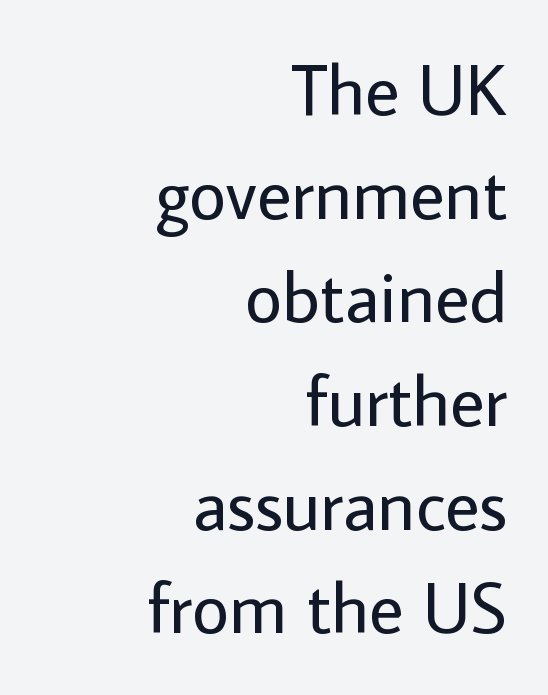
The words here are not underlined. Character widths vary here, with narrow letters taking less room than wide ones. What's the leading like? Ordinary, nothing unusual. Does the lettering tilt? It doesn't — this is upright. Font category for this specimen: sans-serif.
